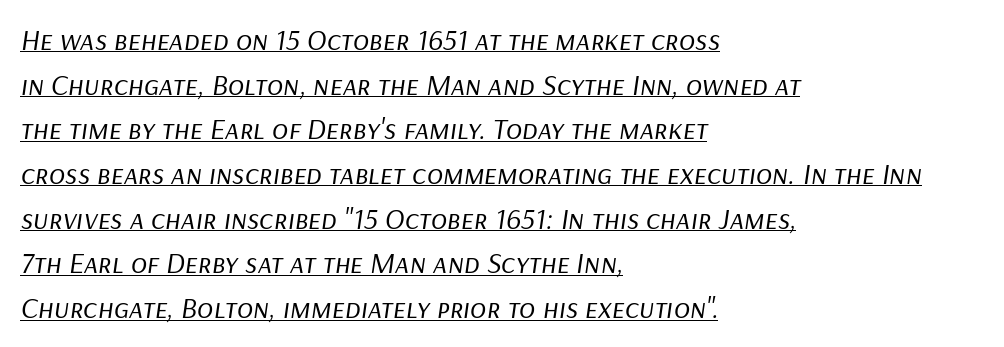
The image shows 30 px regular-weight type, italic (leaning right); set left-aligned, normal line spacing (1.49x), normal letter spacing, underlined; low stroke contrast and a medium x-height.
